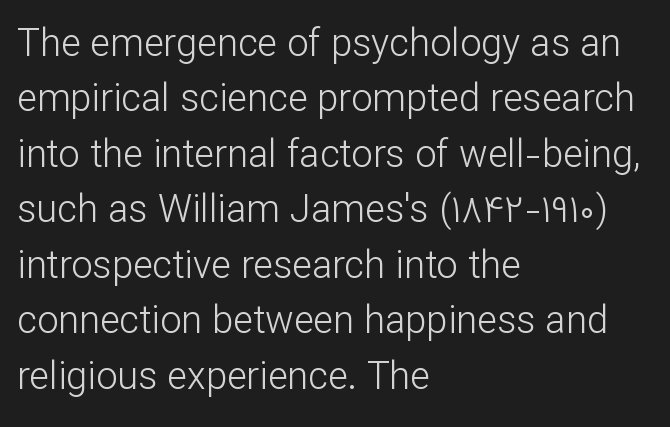
The image shows 38 px light sans-serif type, upright; set left-aligned, normal line spacing (1.46x), normal letter spacing, not underlined; low stroke contrast and a medium x-height.
